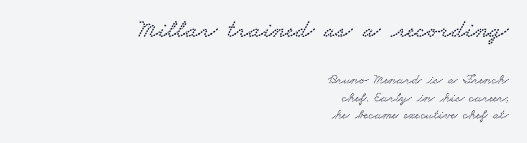
The image shows 26 px text type; set right-aligned, normal line spacing (1.27x), normal letter spacing, not underlined; the first (top) block is 1.86x larger.
